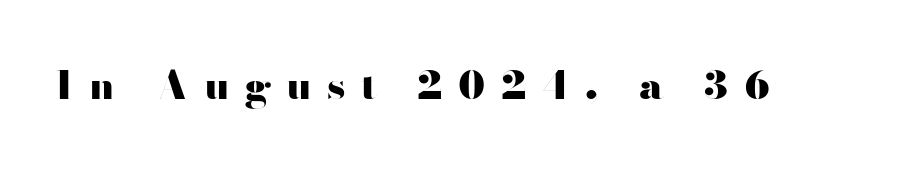
{"italic": "no", "bold": "yes", "weight": "heavy", "width": "wide", "stroke_contrast": "high", "x_height": "small", "monospaced": "no", "underline": "no", "letter_spacing": "wide", "letter_spacing_em": 0.4, "glyph_px": 39}
